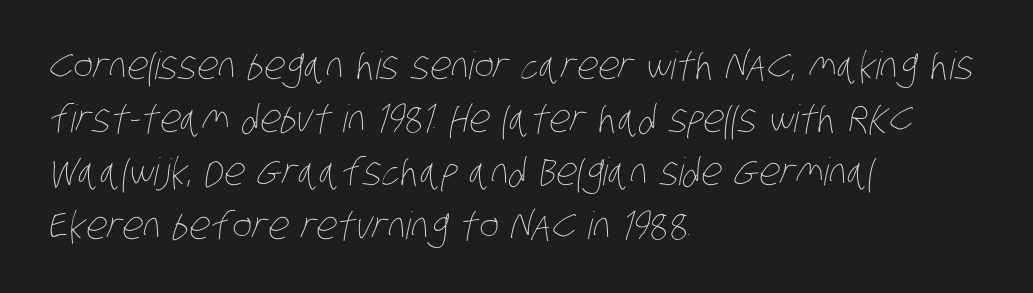
{"bold": "no", "weight": "thin", "width": "condensed", "stroke_contrast": "low", "x_height": "large", "monospaced": "no", "underline": "no", "align": "left", "line_spacing": "normal", "line_spacing_ratio": 1.4, "letter_spacing": "normal", "letter_spacing_em": 0.0, "glyph_px": 38}
